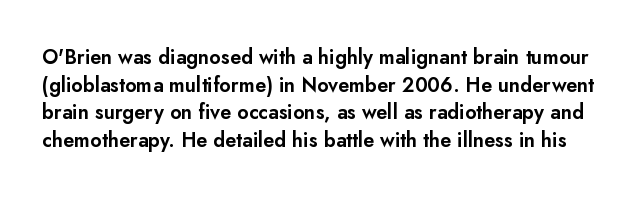
{"italic": "no", "underline": "no", "line_spacing": "normal", "line_spacing_ratio": 1.38, "letter_spacing": "normal", "letter_spacing_em": 0.0, "glyph_px": 20}
